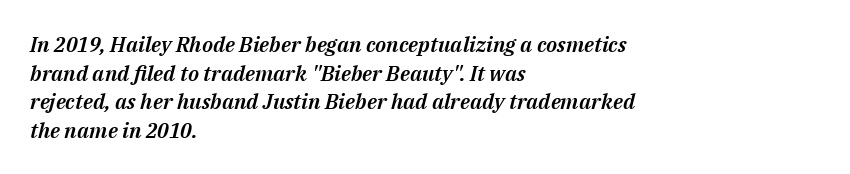
Q: Is the text italic (slanted)? A: Yes, it leans right by about 14 degrees.
Q: Is the text underlined? A: No.
Q: How is the paragraph aligned? A: Left-aligned.
Q: Is the spacing between letters normal or unusually wide? A: Normal.
Q: Is the spacing between lines tight, normal or loose? A: Normal.
